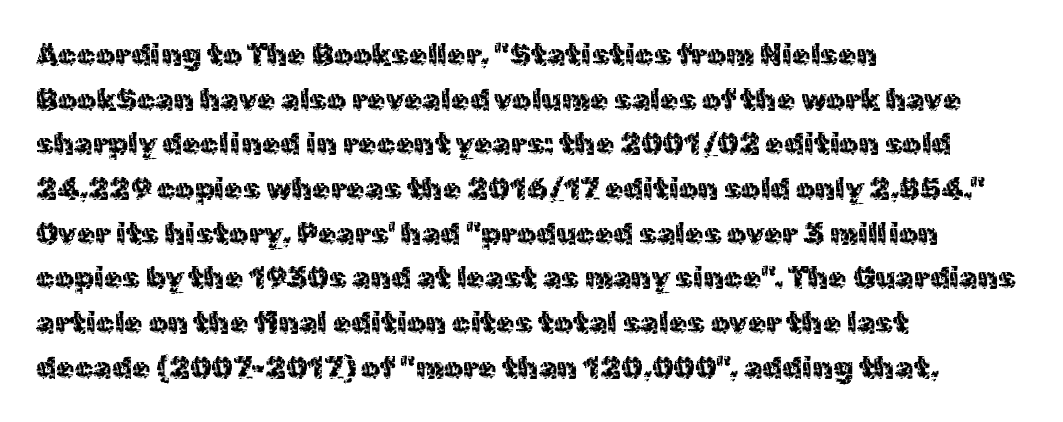
{"serif": "no", "italic": "no", "bold": "no", "weight": "regular", "width": "normal", "x_height": "medium", "monospaced": "no", "underline": "no", "align": "left", "line_spacing": "normal", "line_spacing_ratio": 1.49, "letter_spacing": "normal", "letter_spacing_em": 0.0, "glyph_px": 30}
